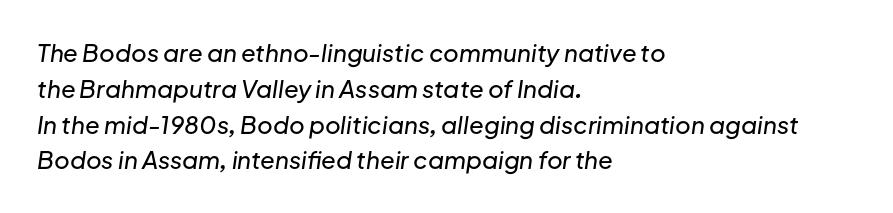
The image shows 24 px text type, italic (leaning right); set left-aligned, normal line spacing (1.49x), normal letter spacing, not underlined.
